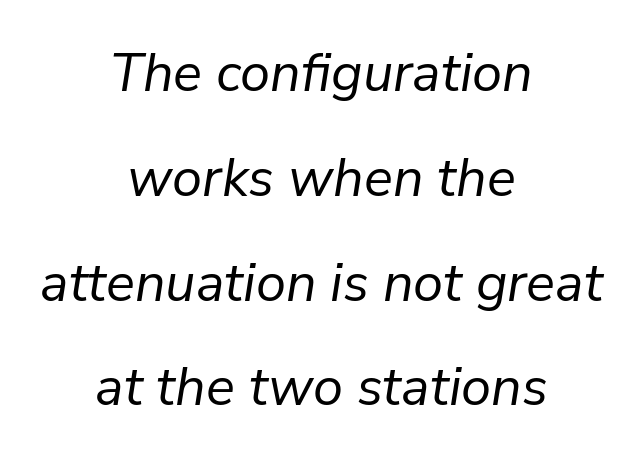
The image shows 54 px regular-weight type, italic (leaning right); set centered, loose line spacing (1.94x), normal letter spacing, not underlined; low stroke contrast and a medium x-height.
